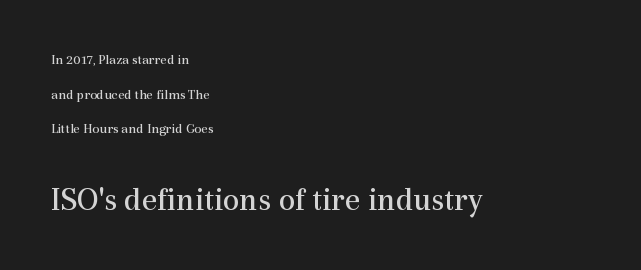
Q: Is the text bold? A: No.
Q: Is the text italic (slanted)? A: No, it is upright.
Q: Is the typeface a serif or a sans-serif typeface? A: Serif.
Q: Is the text underlined? A: No.
Q: How is the paragraph aligned? A: Left-aligned.
Q: Is the spacing between letters normal or unusually wide? A: Normal.
Q: Is the spacing between lines tight, normal or loose? A: Loose.
Q: Which block of text is set in a larger size, the first (top) or the second (bottom)? A: The second (bottom) one.
Q: Width (condensed, normal, or wide)? A: Normal.
Q: x-height? A: Medium.
Q: Monospaced? A: No.
